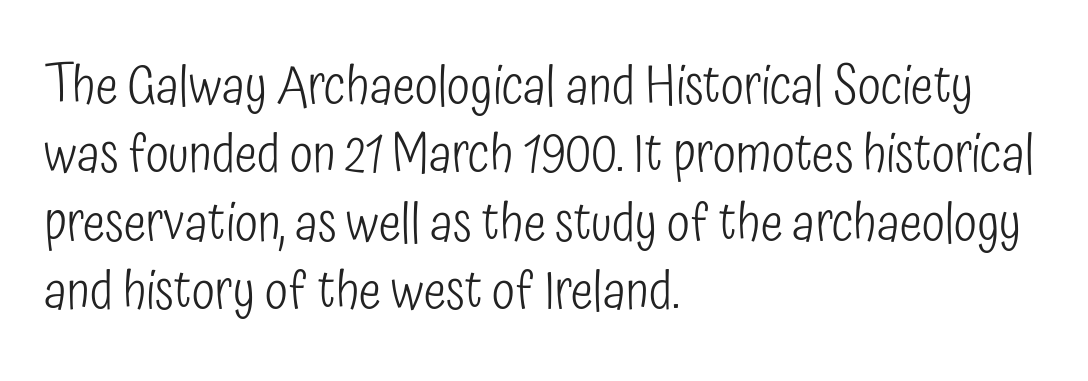
The image shows 53 px light, condensed sans-serif type, upright; set left-aligned, normal line spacing (1.29x), normal letter spacing, not underlined; low stroke contrast and a medium x-height.
